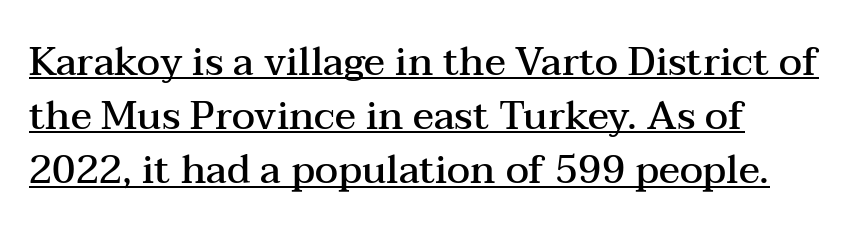
Q: Is the text bold? A: Semi-bold.
Q: Is the text italic (slanted)? A: No, it is upright.
Q: Is the typeface a serif or a sans-serif typeface? A: Serif.
Q: Is the text underlined? A: Yes.
Q: How is the paragraph aligned? A: Left-aligned.
Q: Is the spacing between letters normal or unusually wide? A: Normal.
Q: Is the spacing between lines tight, normal or loose? A: Normal.
Q: Width (condensed, normal, or wide)? A: Wide.
Q: Stroke contrast? A: Medium.
Q: x-height? A: Medium.
Q: Monospaced? A: No.
